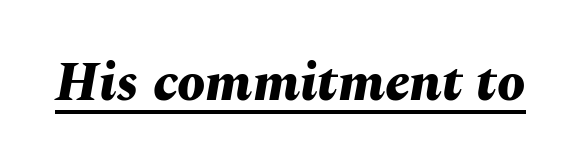
How heavy is the stroke? Heavy — this is a bold. Looks like someone drew a line under every word here. The face used here has a pronounced slope to its letters. The horizontal fit of the characters is conventional and even. Character widths vary here, with narrow letters taking less room than wide ones.
